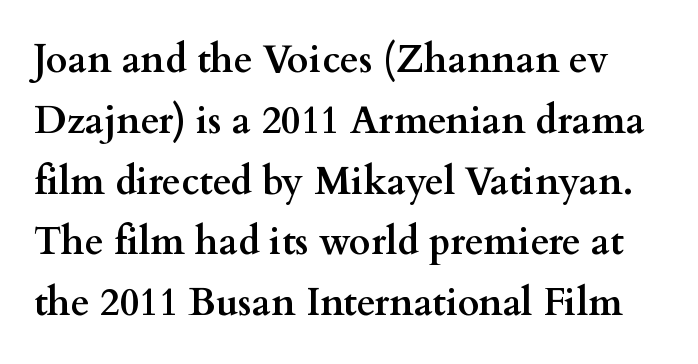
Q: Is the text bold? A: Yes.
Q: Is the text italic (slanted)? A: No, it is upright.
Q: Is the typeface a serif or a sans-serif typeface? A: Serif.
Q: Is the text underlined? A: No.
Q: Is the spacing between letters normal or unusually wide? A: Normal.
Q: Is the spacing between lines tight, normal or loose? A: Normal.
Q: Width (condensed, normal, or wide)? A: Wide.
Q: Stroke contrast? A: Medium.
Q: x-height? A: Small.
Q: Monospaced? A: No.
